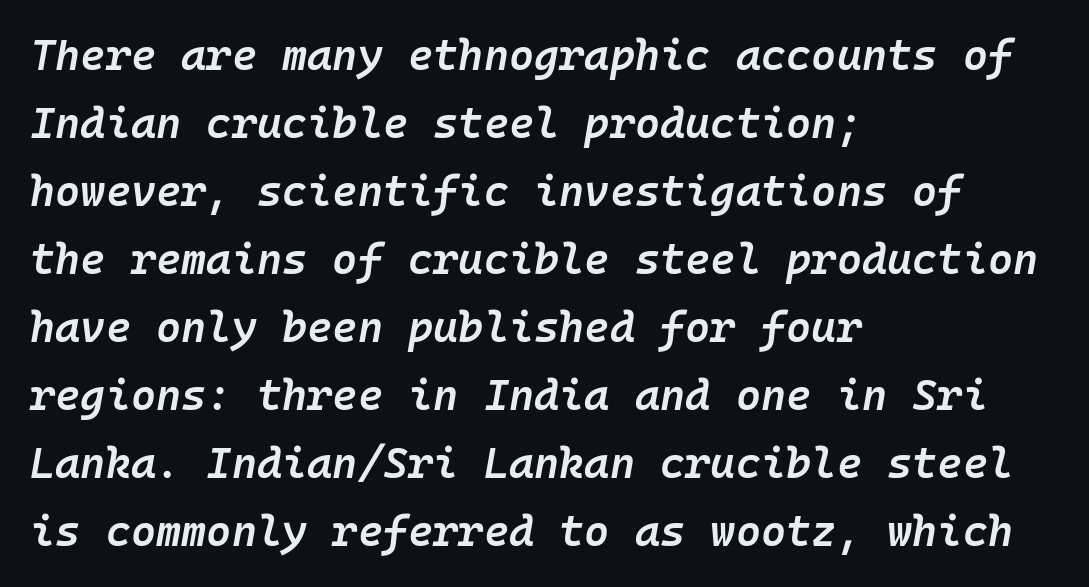
Q: Is the text bold? A: Semi-bold.
Q: Is the text italic (slanted)? A: Yes, it leans right by about 10 degrees.
Q: Is the text underlined? A: No.
Q: How is the paragraph aligned? A: Left-aligned.
Q: Is the spacing between letters normal or unusually wide? A: Normal.
Q: Is the spacing between lines tight, normal or loose? A: Normal.
Q: Width (condensed, normal, or wide)? A: Normal.
Q: Stroke contrast? A: Low.
Q: x-height? A: Medium.
Q: Monospaced? A: Yes.
